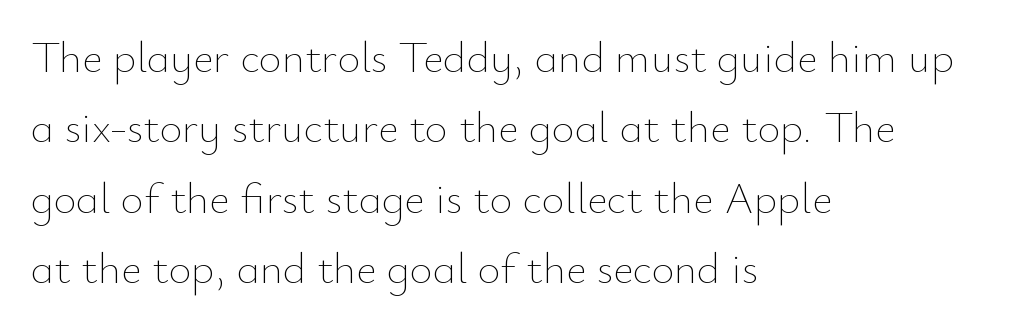
The image shows 44 px thin type, upright; set left-aligned, normal line spacing (1.6x), normal letter spacing, not underlined; low stroke contrast and a small x-height.
